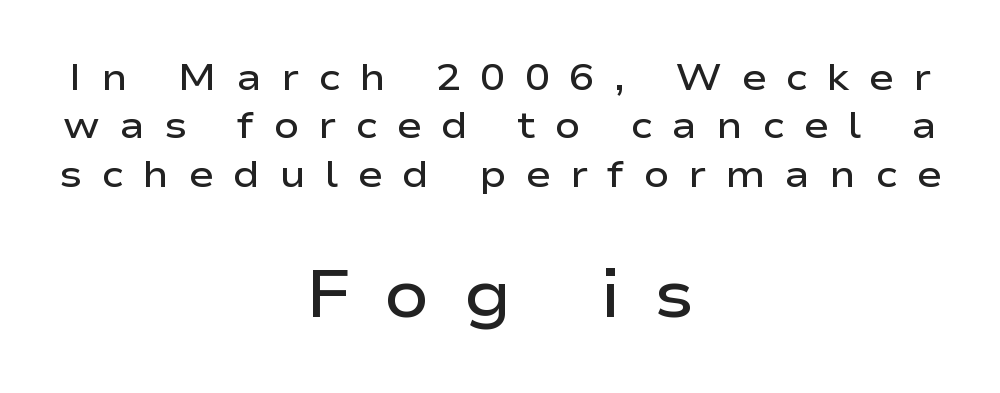
Each glyph is drawn with semibold strokes, heavier than normal yet not fully bold. The letters carry no serifs — their stems end cleanly without finishing strokes. This sample keeps an unexceptional amount of space between lines. These lines were composed using upright roman letters.
